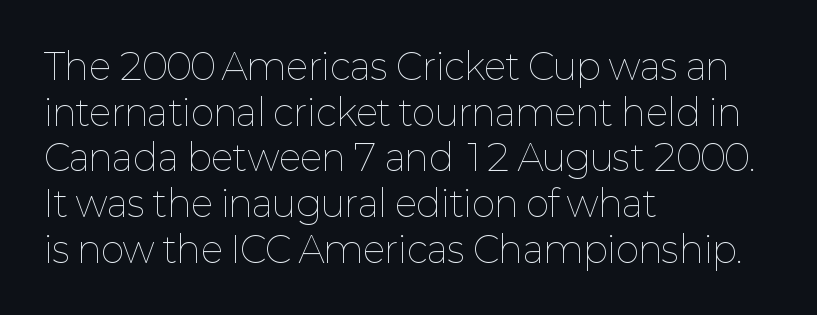
Q: Is the text bold? A: No.
Q: Is the text italic (slanted)? A: No, it is upright.
Q: Is the text underlined? A: No.
Q: How is the paragraph aligned? A: Left-aligned.
Q: Is the spacing between letters normal or unusually wide? A: Normal.
Q: Is the spacing between lines tight, normal or loose? A: Normal.
Q: Width (condensed, normal, or wide)? A: Normal.
Q: Stroke contrast? A: Low.
Q: x-height? A: Medium.
Q: Monospaced? A: No.
